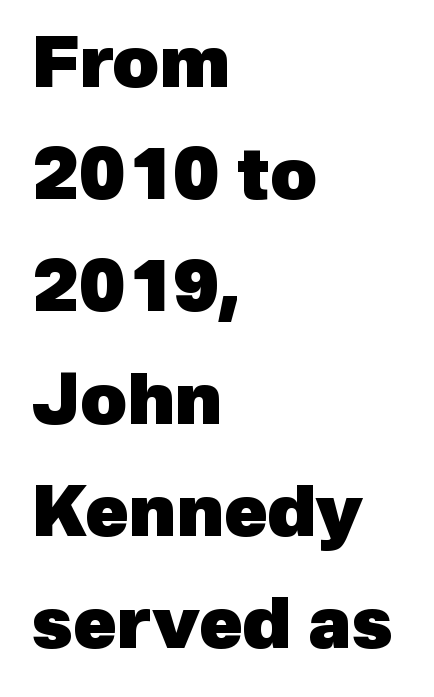
Q: Is the text bold? A: Yes.
Q: Is the typeface a serif or a sans-serif typeface? A: Sans-serif.
Q: Is the text underlined? A: No.
Q: How is the paragraph aligned? A: Left-aligned.
Q: Is the spacing between letters normal or unusually wide? A: Normal.
Q: Is the spacing between lines tight, normal or loose? A: Normal.
Q: Width (condensed, normal, or wide)? A: Normal.
Q: x-height? A: Medium.
Q: Monospaced? A: No.
